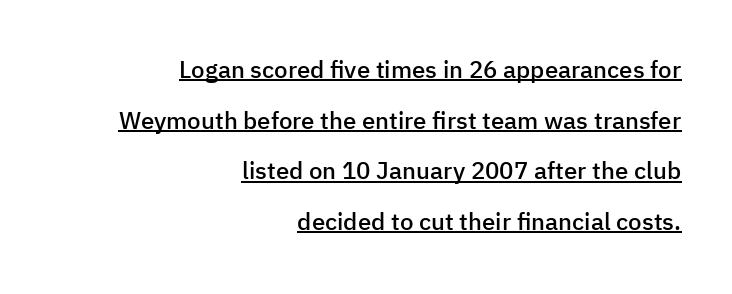
Every word sits above its own underline. Typographic density is moderately raised because the face is semibold. The designer dialed line spacing up above the default. The paragraph shown leans on its right margin. This sample uses an upright cut, with every glyph sitting square on the baseline.
